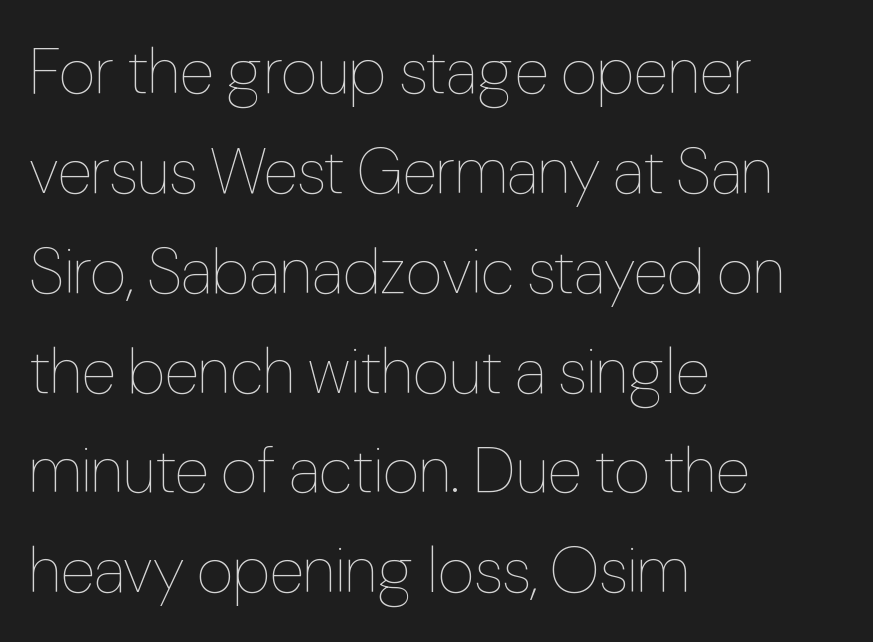
Q: Is the text bold? A: No.
Q: Is the text italic (slanted)? A: No, it is upright.
Q: Is the text underlined? A: No.
Q: How is the paragraph aligned? A: Left-aligned.
Q: Is the spacing between letters normal or unusually wide? A: Normal.
Q: Is the spacing between lines tight, normal or loose? A: Normal.
Q: Width (condensed, normal, or wide)? A: Condensed.
Q: Stroke contrast? A: Low.
Q: x-height? A: Medium.
Q: Monospaced? A: No.
